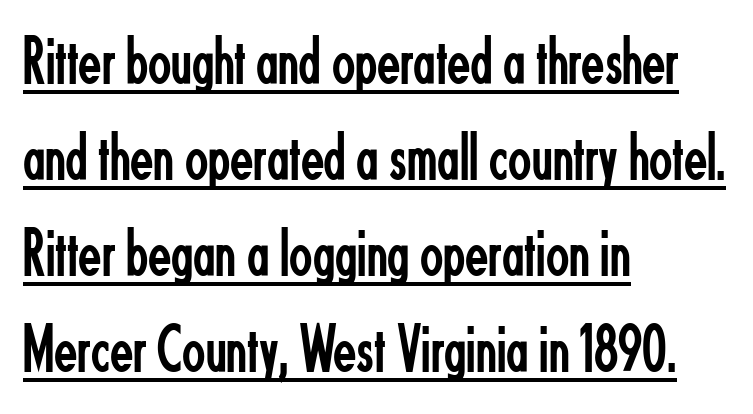
The image shows 68 px regular-weight, condensed sans-serif type, upright; set left-aligned, normal line spacing (1.41x), normal letter spacing, underlined; low stroke contrast and a small x-height.
